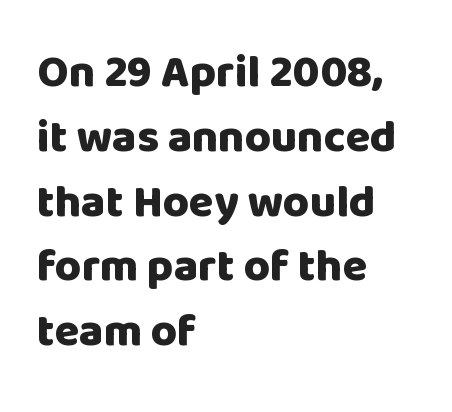
No feet cap the strokes, marking this as sans-serif type. This rendering leaves character spacing at its baseline value. Does the leading feel generous? No, just average. Teacher's note: observe the even left margin — that is flush-left alignment. The face used here is proportionally spaced, like ordinary book or web type.
